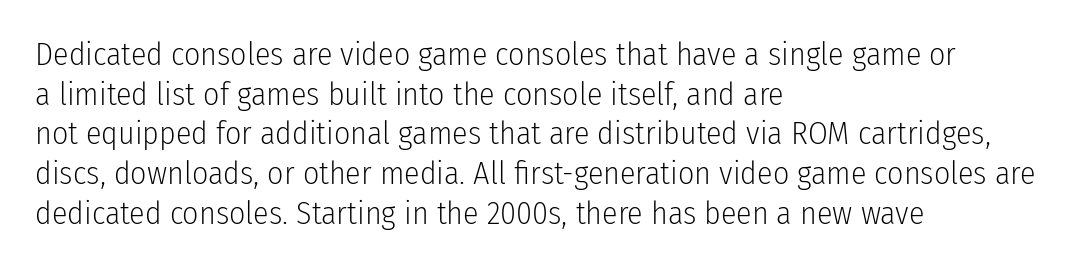
Teacher's note: observe the even left margin — that is flush-left alignment. The specimen omits any rule beneath the text block's lines. If you drew a line through each stem, it would be perfectly vertical. No letter is thick-stroked: the sample isn't bold.
